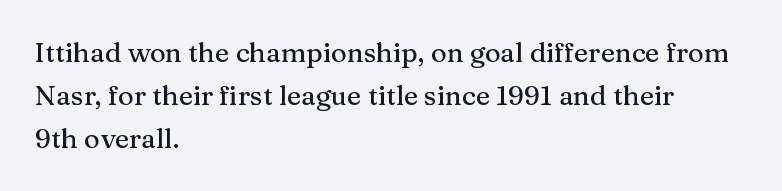
{"italic": "no", "underline": "no", "align": "left", "line_spacing": "normal", "line_spacing_ratio": 1.6, "letter_spacing": "normal", "letter_spacing_em": 0.0, "glyph_px": 27}
